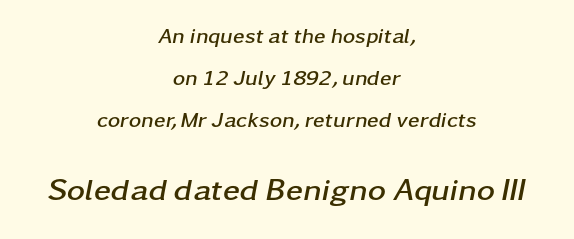
Line starts and ends both wander, symmetrically. Whoever set this chose breathing room over compactness in the vertical rhythm. Does the lettering tilt? It does — this is italic. Lines of text with bare space underneath. This layout puts the modest block above and the oversized block below.
